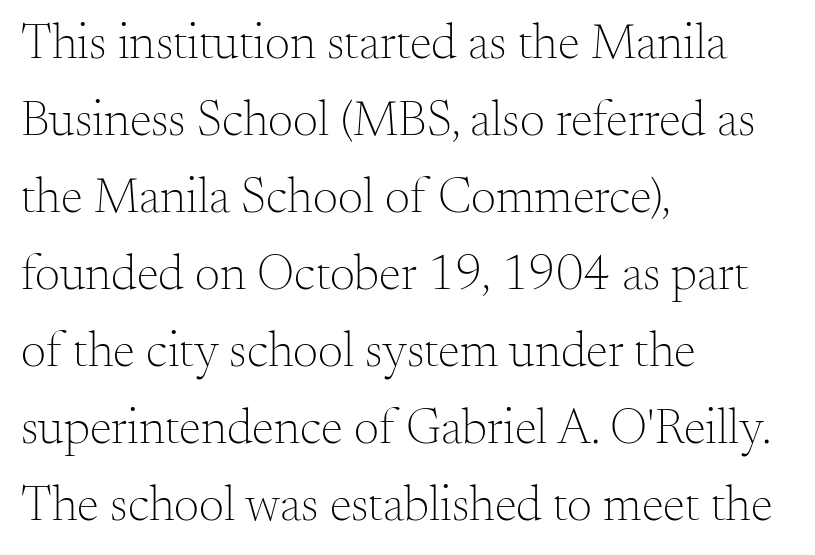
Q: Is the text bold? A: No.
Q: Is the text italic (slanted)? A: No, it is upright.
Q: Is the typeface a serif or a sans-serif typeface? A: Serif.
Q: Is the text underlined? A: No.
Q: How is the paragraph aligned? A: Left-aligned.
Q: Is the spacing between letters normal or unusually wide? A: Normal.
Q: Is the spacing between lines tight, normal or loose? A: Normal.
Q: Width (condensed, normal, or wide)? A: Normal.
Q: Stroke contrast? A: Medium.
Q: x-height? A: Small.
Q: Monospaced? A: No.
